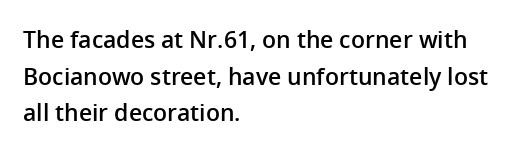
The image shows 23 px text type, upright; set left-aligned, normal line spacing (1.59x), normal letter spacing, not underlined.
